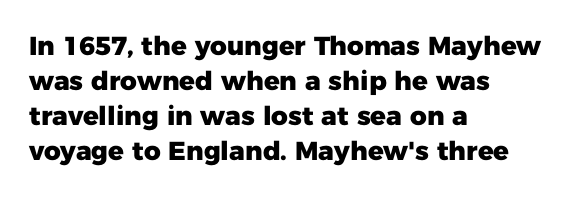
Spacing between characters is what you'd get straight out of the box. If you drew a line through each stem, it would be perfectly vertical. Which margin do the lines hug? The left one — the right edge is uneven. Leading: standard. Is the type bold? Yes — the strokes are clearly thick and heavy.
